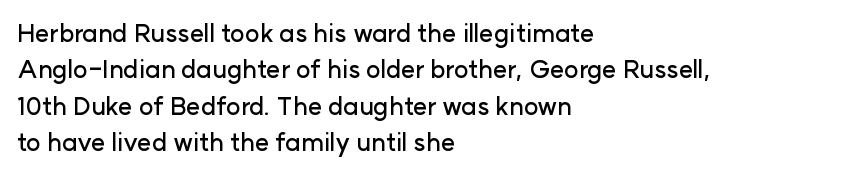
The image shows 25 px text type, upright; set left-aligned, normal line spacing (1.46x), normal letter spacing, not underlined.
